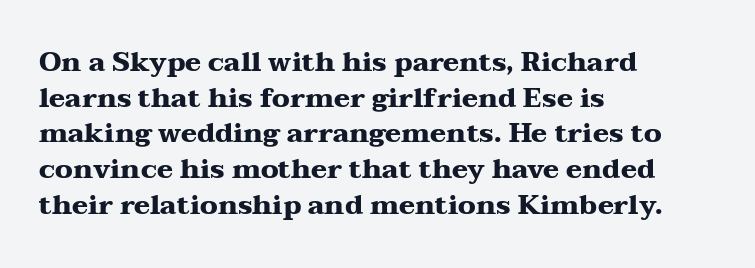
Q: Is the text bold? A: Yes.
Q: Is the text italic (slanted)? A: No, it is upright.
Q: Is the text underlined? A: No.
Q: How is the paragraph aligned? A: Left-aligned.
Q: Is the spacing between letters normal or unusually wide? A: Normal.
Q: Is the spacing between lines tight, normal or loose? A: Normal.
